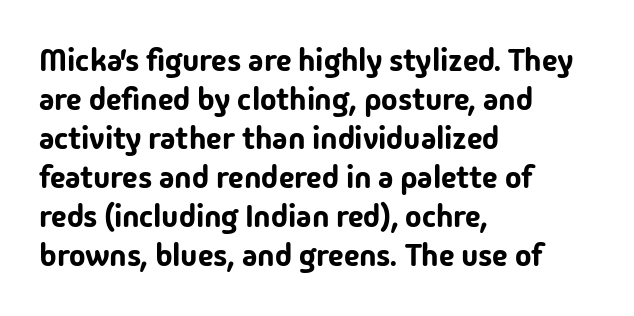
{"serif": "no", "italic": "no", "width": "normal", "stroke_contrast": "low", "x_height": "medium", "monospaced": "no", "underline": "no", "align": "left", "line_spacing": "normal", "line_spacing_ratio": 1.26, "letter_spacing": "normal", "letter_spacing_em": 0.0, "glyph_px": 31}
